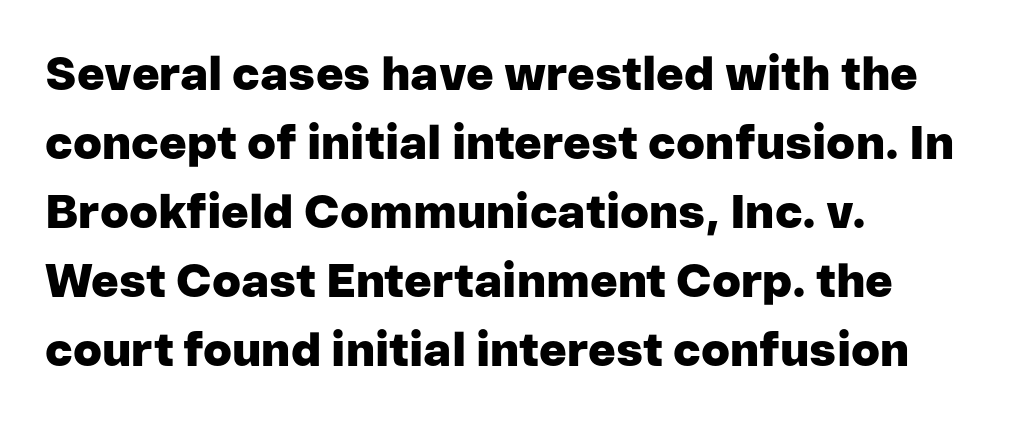
Q: Is the text bold? A: Yes.
Q: Is the text italic (slanted)? A: No, it is upright.
Q: Is the typeface a serif or a sans-serif typeface? A: Sans-serif.
Q: Is the text underlined? A: No.
Q: How is the paragraph aligned? A: Left-aligned.
Q: Is the spacing between letters normal or unusually wide? A: Normal.
Q: Is the spacing between lines tight, normal or loose? A: Normal.
Q: Width (condensed, normal, or wide)? A: Normal.
Q: Stroke contrast? A: Low.
Q: x-height? A: Medium.
Q: Monospaced? A: No.
